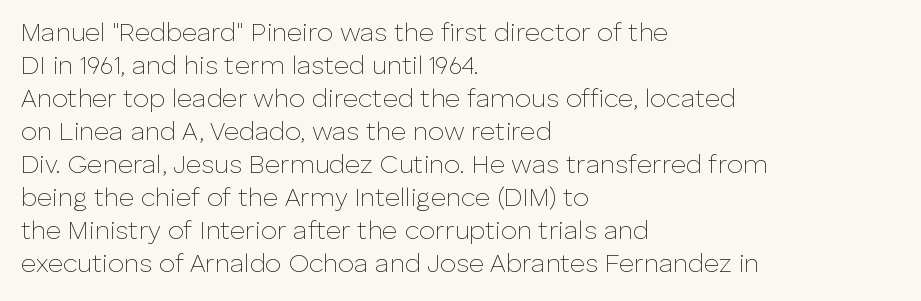
Q: Is the text bold? A: No.
Q: Is the text italic (slanted)? A: No, it is upright.
Q: Is the text underlined? A: No.
Q: How is the paragraph aligned? A: Left-aligned.
Q: Is the spacing between letters normal or unusually wide? A: Normal.
Q: Is the spacing between lines tight, normal or loose? A: Normal.
